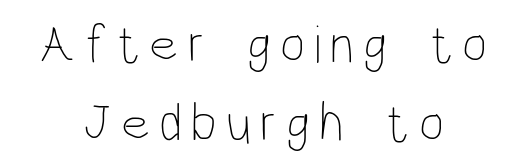
{"italic": "no", "bold": "no", "weight": "thin", "width": "condensed", "stroke_contrast": "low", "x_height": "large", "monospaced": "no", "underline": "no", "align": "center", "line_spacing": "normal", "line_spacing_ratio": 1.46, "glyph_px": 54}
